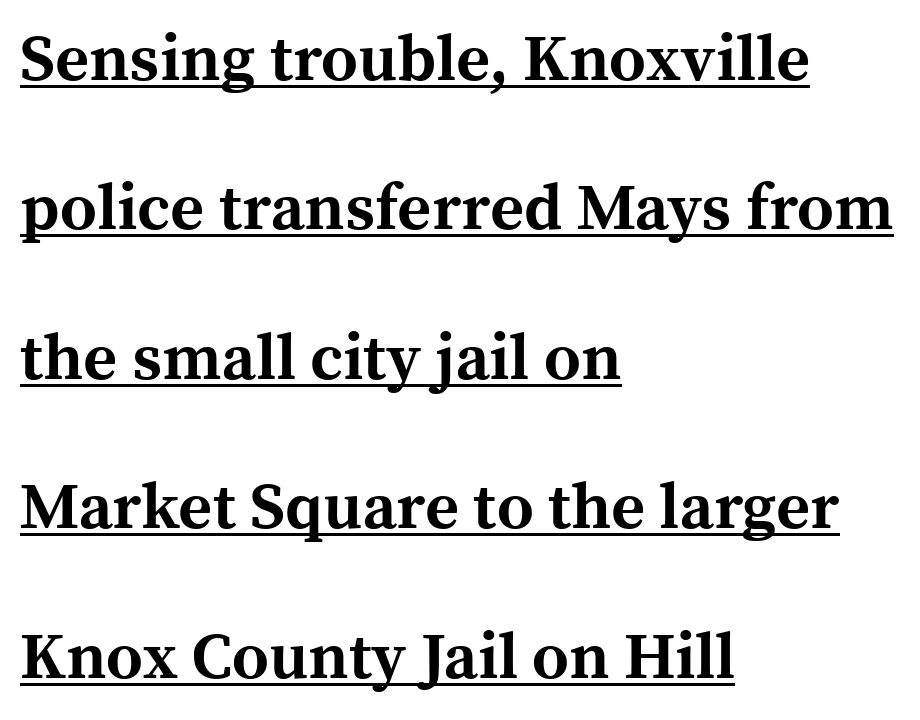
{"serif": "yes", "italic": "no", "bold": "yes", "weight": "bold", "width": "normal", "x_height": "medium", "monospaced": "no", "underline": "yes", "align": "left", "line_spacing": "loose", "line_spacing_ratio": 2.3, "letter_spacing": "normal", "letter_spacing_em": 0.0, "glyph_px": 65}
